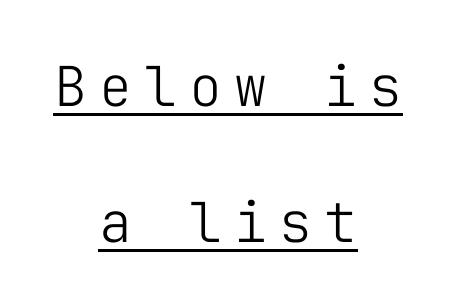
{"serif": "no", "italic": "no", "bold": "no", "weight": "light", "width": "normal", "stroke_contrast": "low", "x_height": "medium", "monospaced": "yes", "underline": "yes", "align": "center", "line_spacing": "loose", "line_spacing_ratio": 2.47, "letter_spacing": "wide", "letter_spacing_em": 0.22, "glyph_px": 55}
